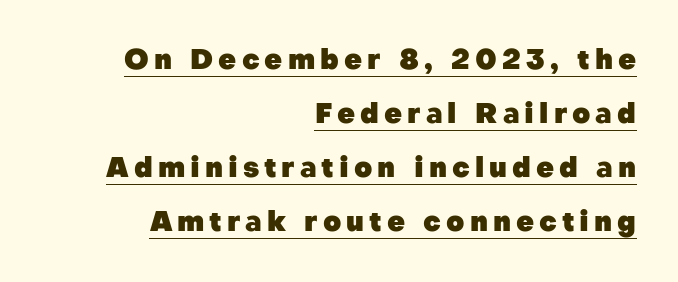
Q: Is the text bold? A: Yes.
Q: Is the text italic (slanted)? A: No, it is upright.
Q: Is the typeface a serif or a sans-serif typeface? A: Sans-serif.
Q: Is the text underlined? A: Yes.
Q: How is the paragraph aligned? A: Right-aligned.
Q: Is the spacing between lines tight, normal or loose? A: Loose.
Q: Width (condensed, normal, or wide)? A: Normal.
Q: Stroke contrast? A: Low.
Q: x-height? A: Medium.
Q: Monospaced? A: No.
